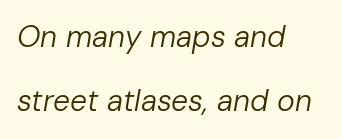
The letters look calm and open, with moderate or lighter stems. The string is rendered with underlining switched off. Caption: standard tracking, unaltered. In terms of leading, this rendering errs on the spacious side. Each line starts at the same left margin while the right side varies.
